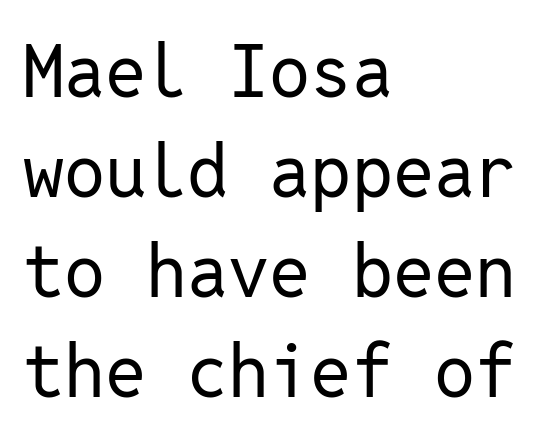
The image shows 73 px regular-weight sans-serif type, upright, monospaced; set left-aligned, normal line spacing (1.37x), normal letter spacing, not underlined; low stroke contrast and a medium x-height.
